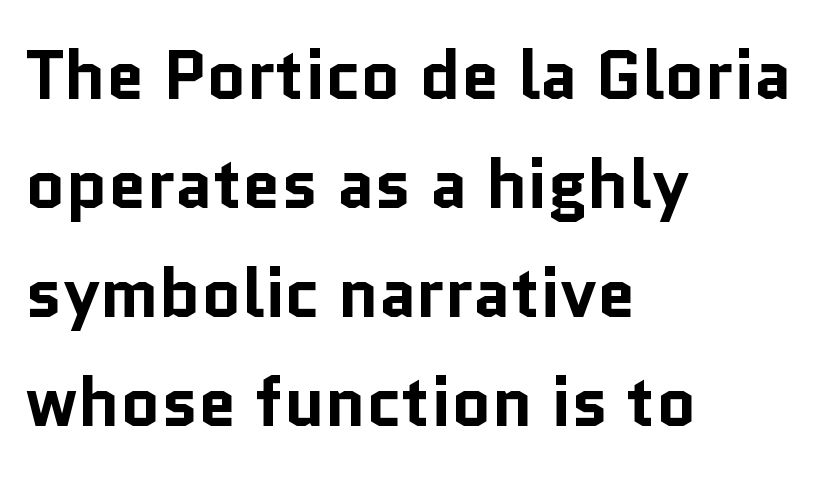
Regarding serifs, this sample does without them. The space beneath each line is pristine and unruled. What stands out about the letter spacing? Nothing — it is the standard amount. The typesetter chose a ragged-right arrangement here.
